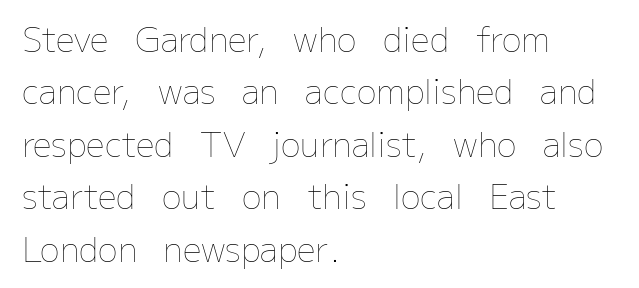
The image shows 33 px thin type, upright; set left-aligned, normal line spacing (1.59x), normal letter spacing, not underlined; low stroke contrast and a medium x-height.
